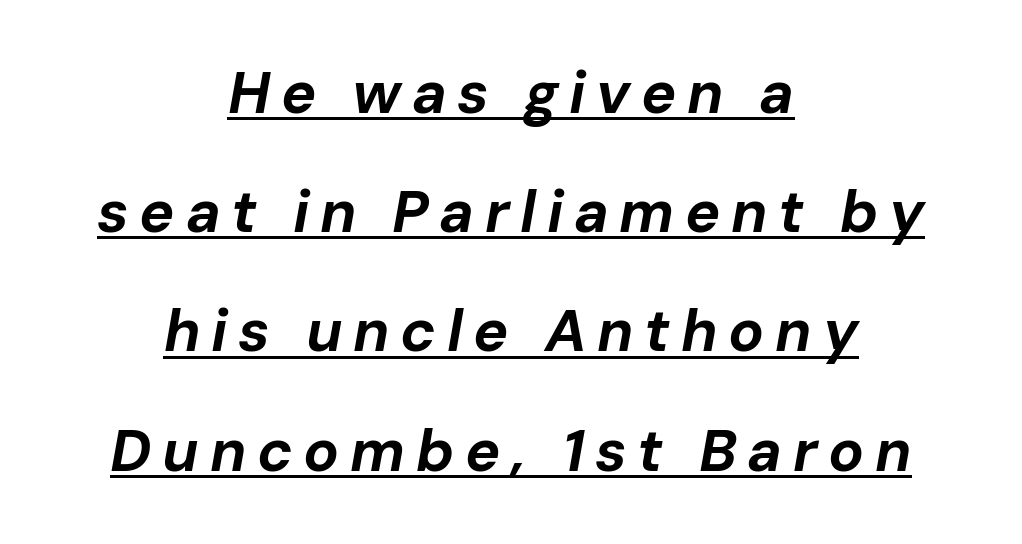
Q: Is the text bold? A: Yes.
Q: Is the text italic (slanted)? A: Yes, it leans right by about 10 degrees.
Q: Is the text underlined? A: Yes.
Q: How is the paragraph aligned? A: Centered.
Q: Is the spacing between lines tight, normal or loose? A: Loose.
Q: Width (condensed, normal, or wide)? A: Normal.
Q: Stroke contrast? A: Low.
Q: x-height? A: Medium.
Q: Monospaced? A: No.
